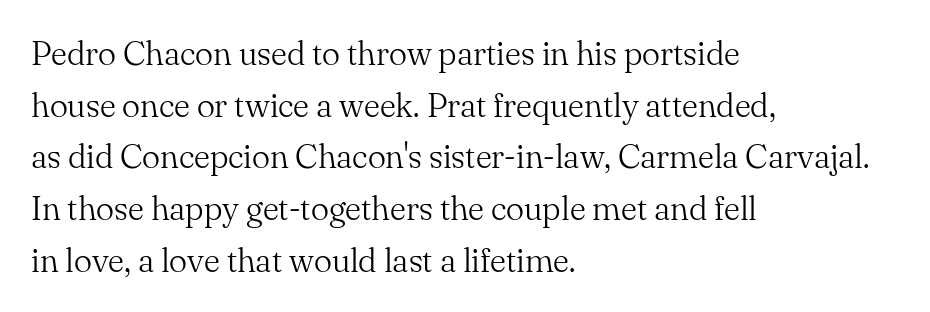
Vertical stems look standard width or narrower in stroke. Check the space under the baseline: it is left empty. Successive baselines arrive at the customary interval. Inter-character spacing is left at the font's built-in metrics.
